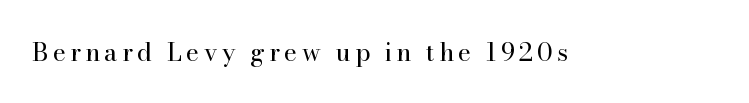
The image shows 25 px text type, upright; set not underlined.
